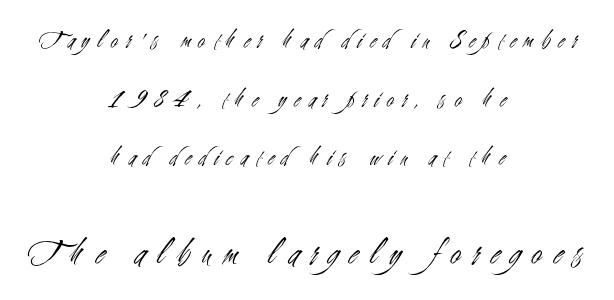
Q: Is the text bold? A: No.
Q: Is the text italic (slanted)? A: Yes.
Q: Is the typeface a serif or a sans-serif typeface? A: Sans-serif.
Q: Is the text underlined? A: No.
Q: How is the paragraph aligned? A: Centered.
Q: Is the spacing between letters normal or unusually wide? A: Unusually wide.
Q: Is the spacing between lines tight, normal or loose? A: Loose.
Q: Which block of text is set in a larger size, the first (top) or the second (bottom)? A: The second (bottom) one.
Q: Width (condensed, normal, or wide)? A: Condensed.
Q: Stroke contrast? A: Medium.
Q: x-height? A: Small.
Q: Monospaced? A: No.
